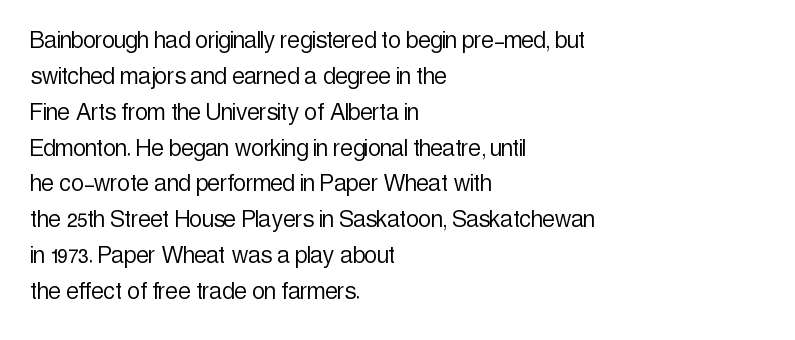
The image shows 28 px light, condensed sans-serif type, upright; set left-aligned, normal line spacing (1.28x), normal letter spacing, not underlined; a medium x-height.
